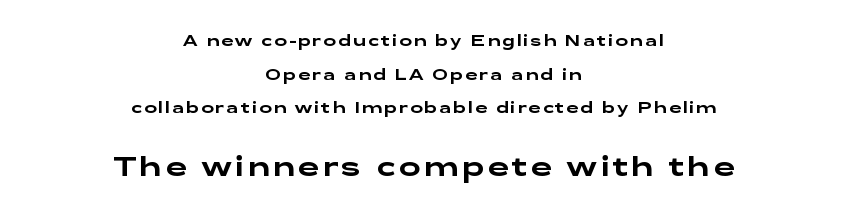
Two sizes are in play, and the larger belongs to the second block. The space between consecutive lines is lavish. The letters stand straight up with perfectly vertical stems. Every row of glyphs is offset so its center matches the block's center. Type without underlining.
